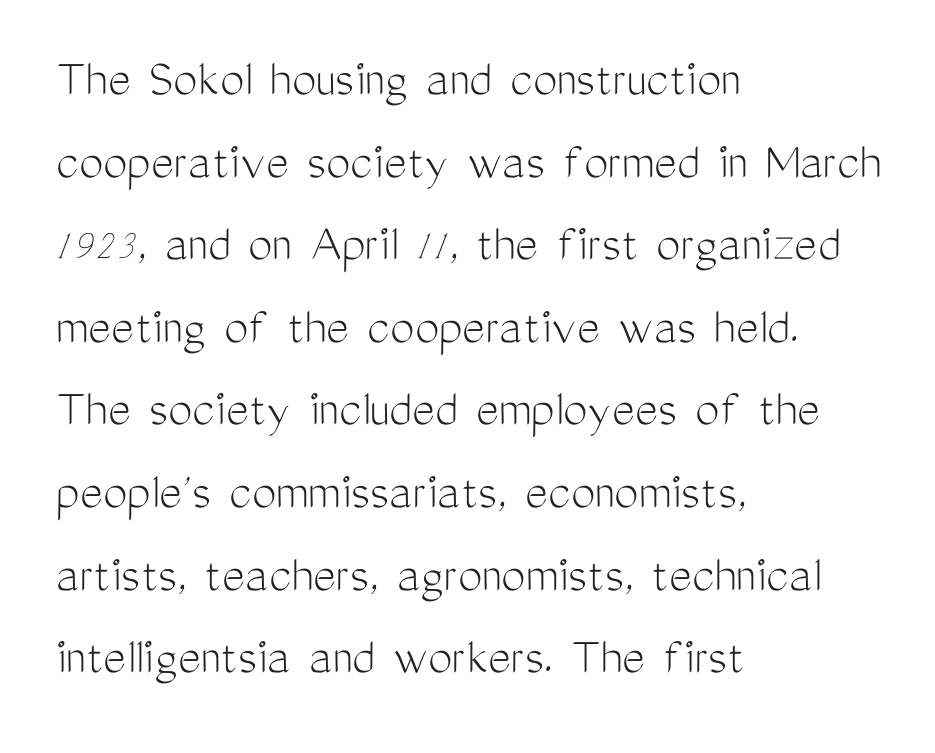
The image shows 54 px light, condensed sans-serif type, upright; set left-aligned, normal line spacing (1.53x), normal letter spacing, not underlined; medium stroke contrast and a medium x-height.
